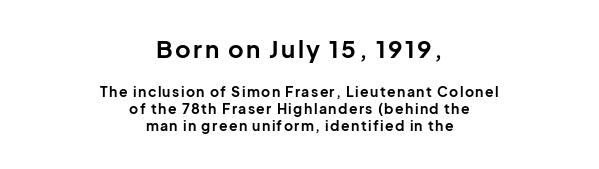
{"italic": "no", "bold": "yes", "underline": "no", "align": "center", "line_spacing_ratio": 1.23, "larger_block": "first", "size_ratio": 1.71, "glyph_px": 24}
